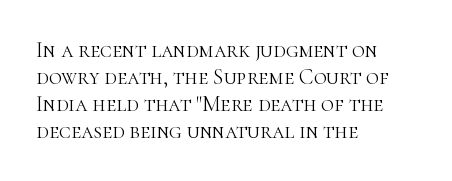
The image shows 22 px text type, upright; set left-aligned, line spacing 1.22x, normal letter spacing, not underlined.
